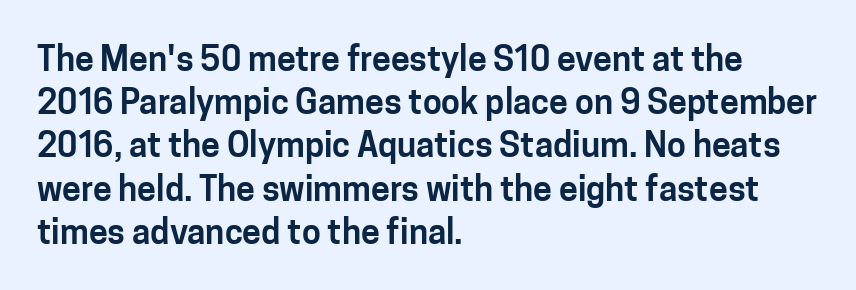
{"serif": "no", "italic": "no", "width": "normal", "stroke_contrast": "low", "x_height": "medium", "monospaced": "no", "underline": "no", "align": "left", "line_spacing": "normal", "line_spacing_ratio": 1.27, "letter_spacing": "normal", "letter_spacing_em": 0.0, "glyph_px": 34}
